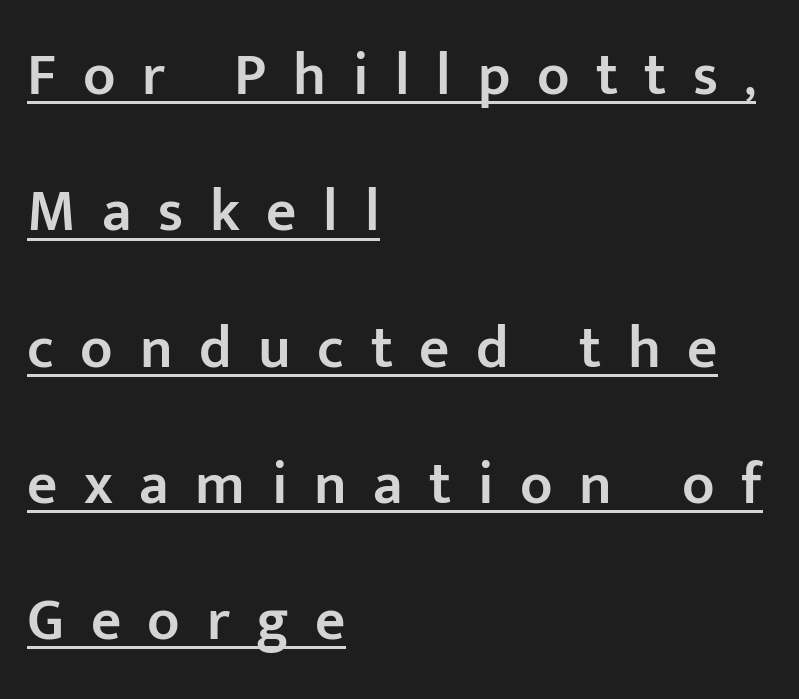
{"serif": "no", "italic": "no", "bold": "semi", "weight": "semibold", "width": "normal", "stroke_contrast": "low", "x_height": "medium", "monospaced": "no", "underline": "yes", "align": "left", "line_spacing": "loose", "line_spacing_ratio": 2.31, "letter_spacing": "wide", "letter_spacing_em": 0.45, "glyph_px": 59}
